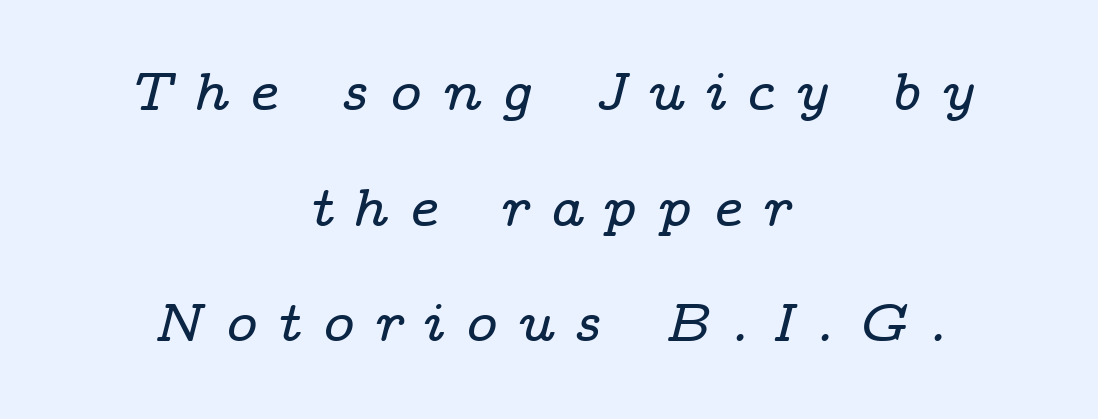
Q: Is the text italic (slanted)? A: Yes, it leans right by about 14 degrees.
Q: Is the typeface a serif or a sans-serif typeface? A: Serif.
Q: Is the text underlined? A: No.
Q: How is the paragraph aligned? A: Centered.
Q: Is the spacing between letters normal or unusually wide? A: Unusually wide.
Q: Is the spacing between lines tight, normal or loose? A: Loose.
Q: Width (condensed, normal, or wide)? A: Wide.
Q: Stroke contrast? A: Low.
Q: x-height? A: Medium.
Q: Monospaced? A: No.
